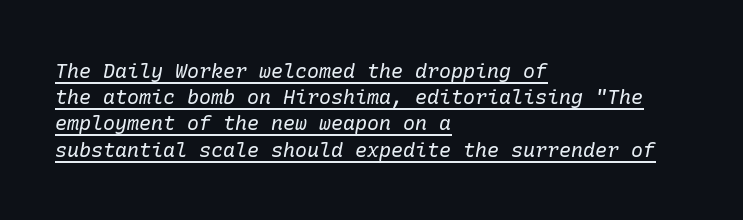
The characters are drawn with everyday or finer stroke widths. The type is set solid horizontally, with unmodified tracking. The text carries the slant typical of an italic or oblique font. Check the space under the baseline: a stroke is drawn there. The line-height multiplier appears to be the usual default.
